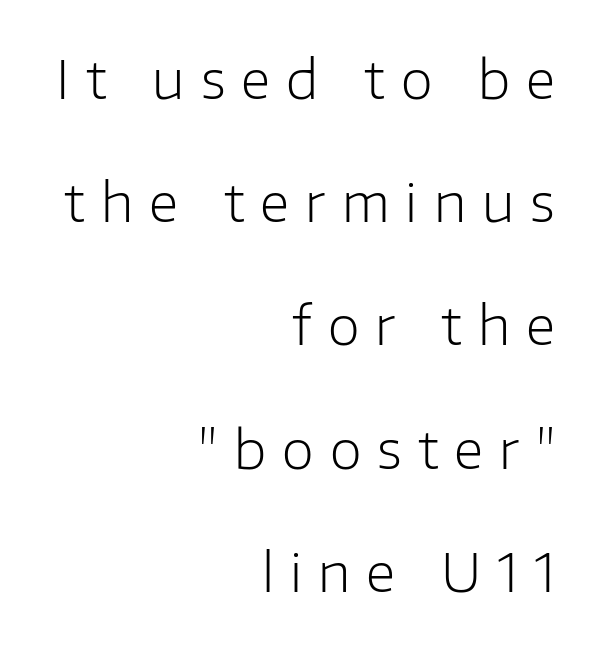
The image shows 52 px light sans-serif type, upright; set right-aligned, loose line spacing (2.37x), unusually wide letter spacing (+0.31 em), not underlined; low stroke contrast and a medium x-height.
